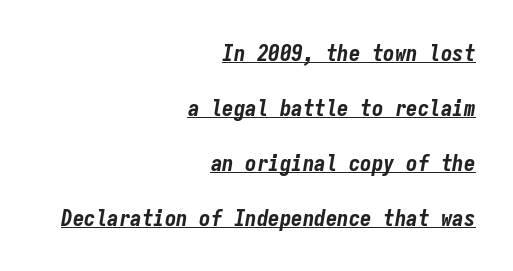
The typesetter has applied underlining to the passage shown. Reading down the column, the eye jumps a long way to each next line. Which margin do the lines hug? The right one — the left edge is uneven. Pretty heavy lettering here — definitely bold. This sample uses plain, unmodified letter spacing.
